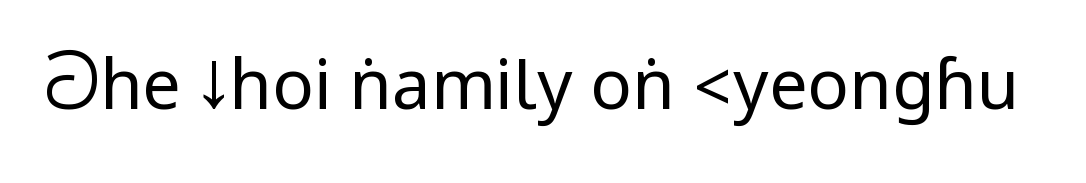
Compared with typical body copy, the letter spacing here is the same. The characters are drawn with everyday or finer stroke widths. Each row of text sits above clean, open space. The typography opts for an upright posture over an oblique one.
